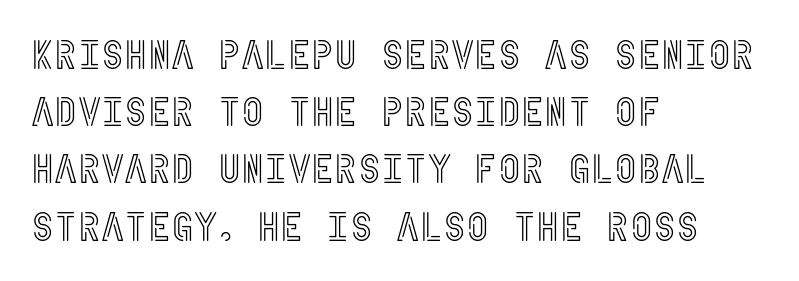
Q: Is the text italic (slanted)? A: No, it is upright.
Q: Is the text underlined? A: No.
Q: How is the paragraph aligned? A: Left-aligned.
Q: Is the spacing between letters normal or unusually wide? A: Normal.
Q: Is the spacing between lines tight, normal or loose? A: Normal.
Q: Width (condensed, normal, or wide)? A: Condensed.
Q: x-height? A: Large.
